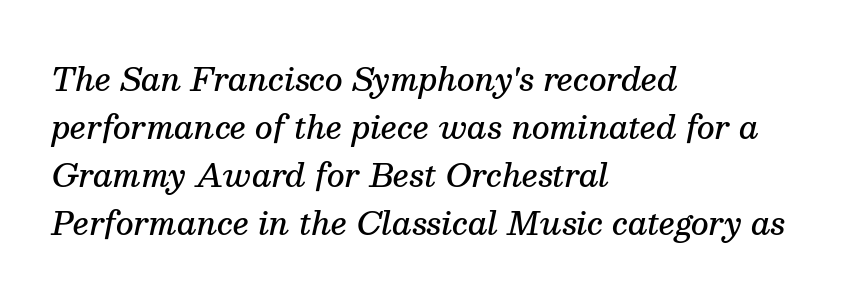
Q: Is the text bold? A: Semi-bold.
Q: Is the text italic (slanted)? A: Yes, it leans right by about 13 degrees.
Q: Is the typeface a serif or a sans-serif typeface? A: Serif.
Q: Is the text underlined? A: No.
Q: How is the paragraph aligned? A: Left-aligned.
Q: Is the spacing between letters normal or unusually wide? A: Normal.
Q: Is the spacing between lines tight, normal or loose? A: Normal.
Q: Width (condensed, normal, or wide)? A: Normal.
Q: Stroke contrast? A: Medium.
Q: x-height? A: Medium.
Q: Monospaced? A: No.
